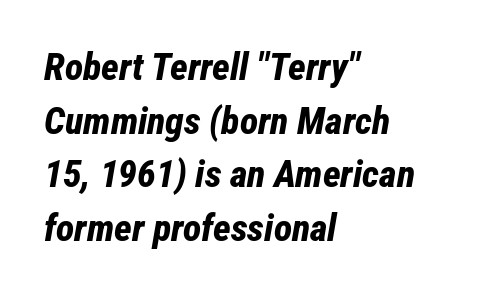
Q: Is the text bold? A: Yes.
Q: Is the text italic (slanted)? A: Yes, it leans right by about 12 degrees.
Q: Is the text underlined? A: No.
Q: How is the paragraph aligned? A: Left-aligned.
Q: Is the spacing between letters normal or unusually wide? A: Normal.
Q: Is the spacing between lines tight, normal or loose? A: Normal.
Q: Width (condensed, normal, or wide)? A: Condensed.
Q: Stroke contrast? A: Low.
Q: x-height? A: Medium.
Q: Monospaced? A: No.
